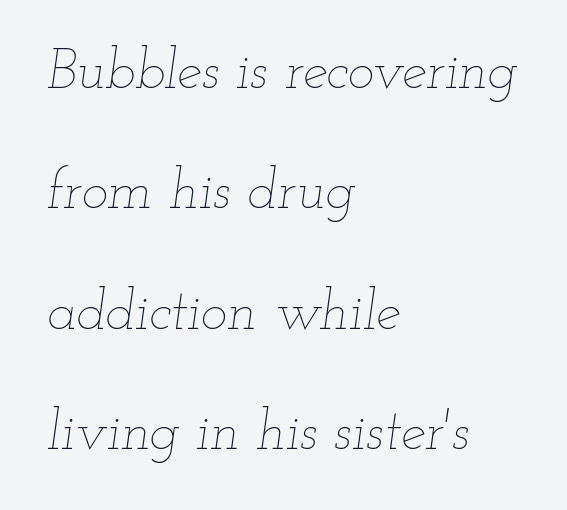
Underlining? Definitely not there. There's an unmistakable incline to the writing here. Do the characters align in a grid? No, the font is proportional. These glyphs show unthickened strokes, regular width or finer. Nothing unusual about the tracking: characters are spaced as the font intends. Short and long lines alike share a common starting point at left.
